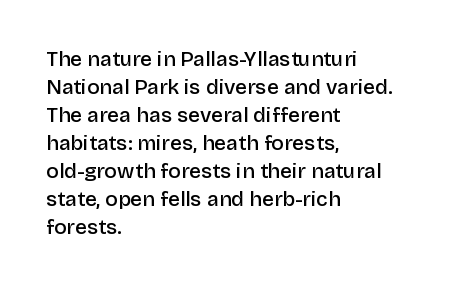
This is moderately heavy type, rendered in semibold. The baseline area is clear. The horizontal fit of the characters is conventional and even. Layout note: lines flush left.
